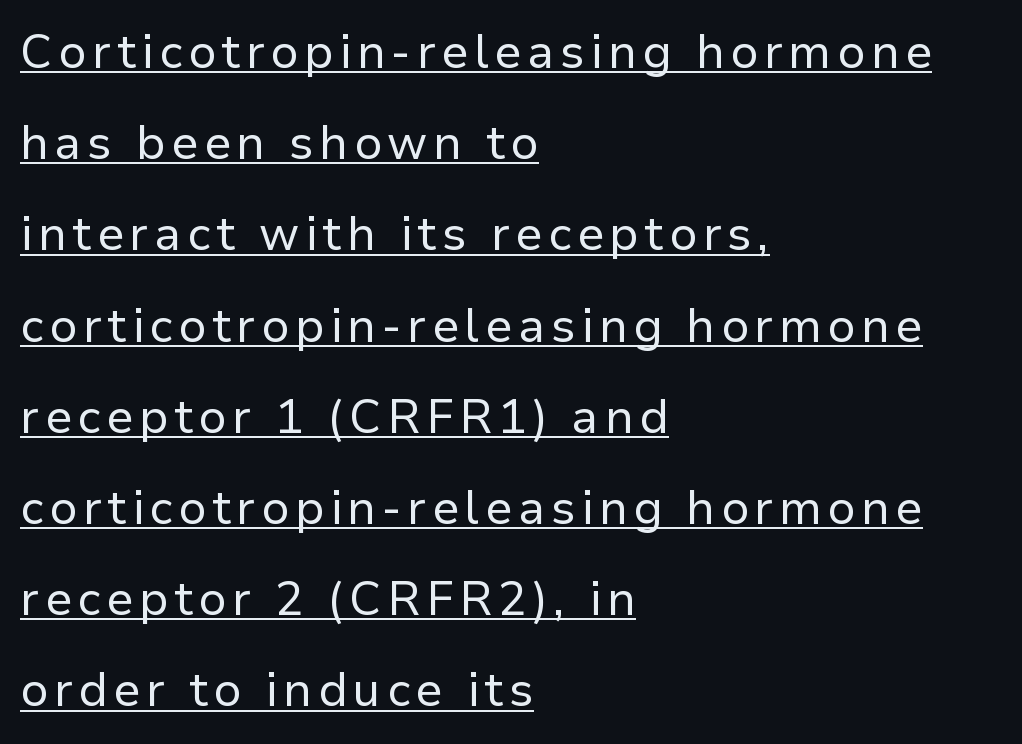
Note: no serifs on the glyphs. The strokes carry an ordinary text weight at most. Think of a printed novel: that variable character pitch is what you see here. This sample uses an upright cut, with every glyph sitting square on the baseline.
